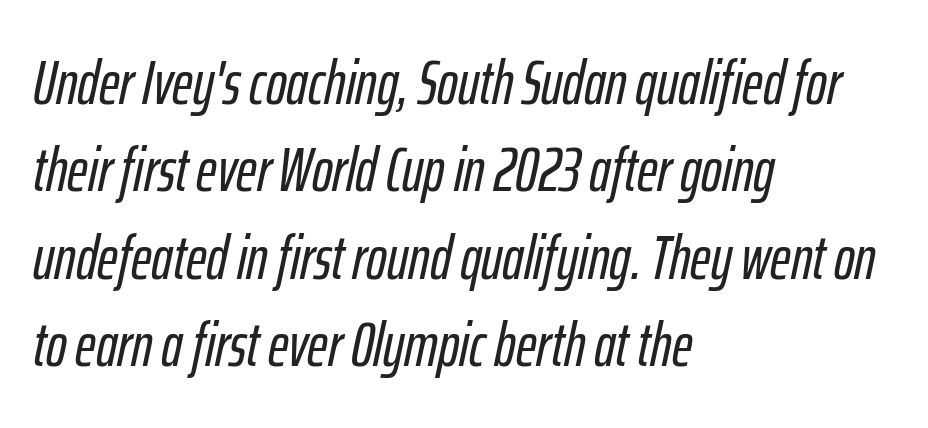
{"italic": "yes", "lean": "right", "slant_degrees": 12, "width": "condensed", "stroke_contrast": "low", "x_height": "medium", "monospaced": "no", "underline": "no", "align": "left", "line_spacing": "normal", "line_spacing_ratio": 1.41, "letter_spacing": "normal", "letter_spacing_em": 0.0, "glyph_px": 62}
